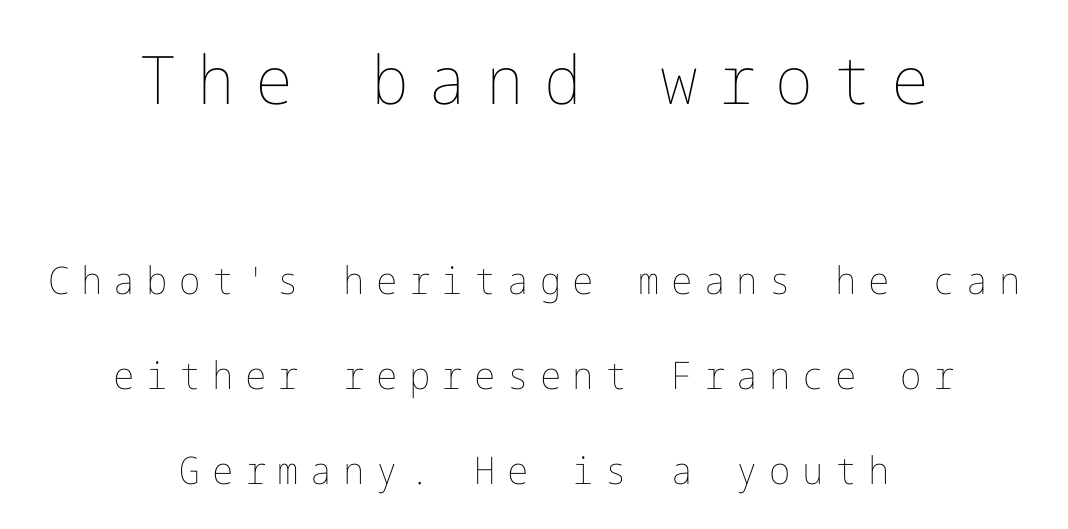
The image shows 67 px thin type, upright; set centered, loose line spacing (2.5x), unusually wide letter spacing (+0.3 em), not underlined; the first (top) block is 1.76x larger; low stroke contrast and a medium x-height.
